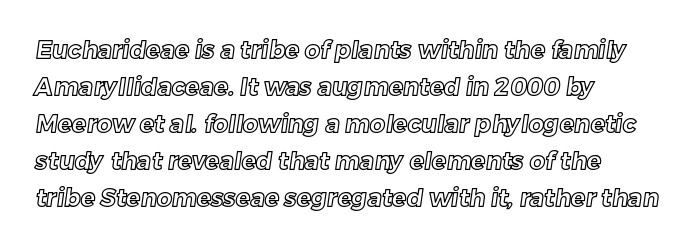
The space beneath each line is pristine and unruled. Nobody touched the tracking dial on this one. One-word summary of the alignment: left. The vertical gap from one line to the next is medium.
